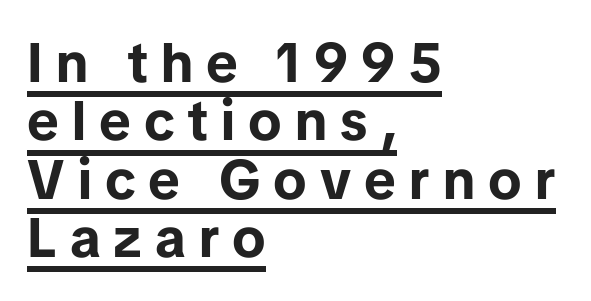
{"serif": "no", "italic": "no", "bold": "yes", "weight": "bold", "width": "normal", "stroke_contrast": "low", "x_height": "medium", "monospaced": "no", "underline": "yes", "align": "left", "line_spacing": "tight", "line_spacing_ratio": 1.06, "letter_spacing": "wide", "letter_spacing_em": 0.24, "glyph_px": 55}
